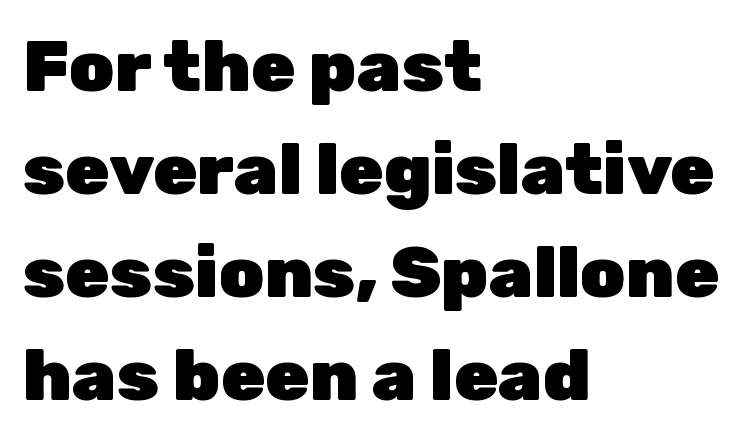
The image shows 72 px heavy sans-serif type, upright; set left-aligned, normal line spacing (1.43x), normal letter spacing, not underlined; low stroke contrast and a medium x-height.
